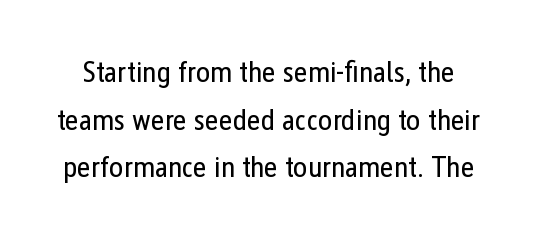
Q: Is the text bold? A: No.
Q: Is the text italic (slanted)? A: No, it is upright.
Q: Is the typeface a serif or a sans-serif typeface? A: Sans-serif.
Q: Is the text underlined? A: No.
Q: Is the spacing between letters normal or unusually wide? A: Normal.
Q: Is the spacing between lines tight, normal or loose? A: Normal.
Q: Width (condensed, normal, or wide)? A: Condensed.
Q: Stroke contrast? A: Low.
Q: x-height? A: Medium.
Q: Monospaced? A: No.
